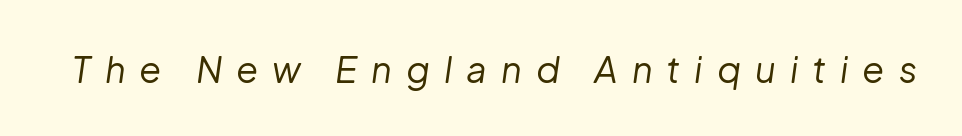
Would a proofreader flag this as italicized? Yes. The letters advance in unequal steps, a hallmark of proportional type. Quick note: underline off. Look at the tracking — it's clearly loosened, letters drifting apart. No letter is thick-stroked: the sample isn't bold.
